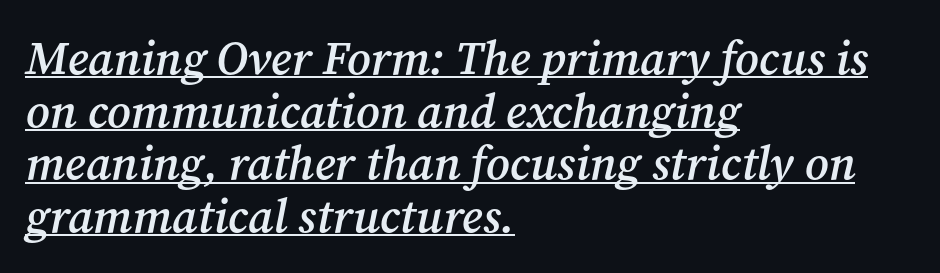
Here the designer chose a conventional face with non-uniform glyph widths. Compared with typical body copy, the letter spacing here is the same. The rendering shows small feet on the letterforms — a serif design. The sample has been set in demibold, a notch under bold. The block of text is dense from top to bottom, with scant space between rows.
